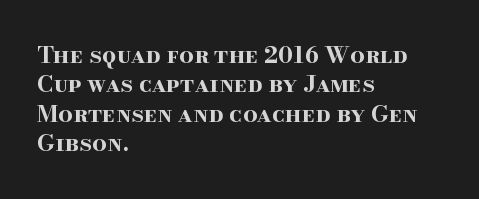
In terms of posture, this sample is upright. Whoever set this chose a conventional vertical rhythm. The space directly below the letters is spotless. A typesetter would call this zero additional tracking.
